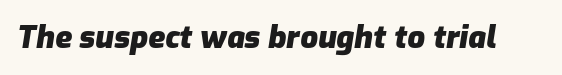
{"italic": "yes", "lean": "right", "slant_degrees": 9, "bold": "yes", "weight": "heavy", "width": "normal", "stroke_contrast": "low", "x_height": "medium", "monospaced": "no", "underline": "no", "letter_spacing": "normal", "letter_spacing_em": 0.0, "glyph_px": 31}
